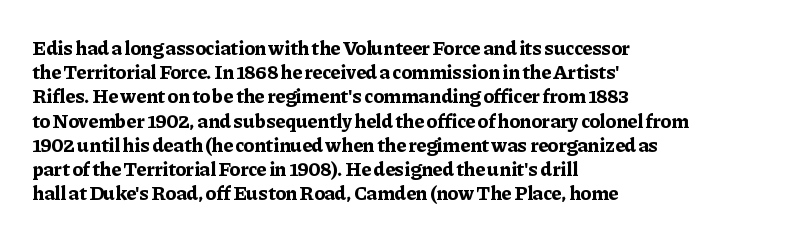
Q: Is the text bold? A: Yes.
Q: Is the text italic (slanted)? A: No, it is upright.
Q: Is the text underlined? A: No.
Q: How is the paragraph aligned? A: Left-aligned.
Q: Is the spacing between letters normal or unusually wide? A: Normal.
